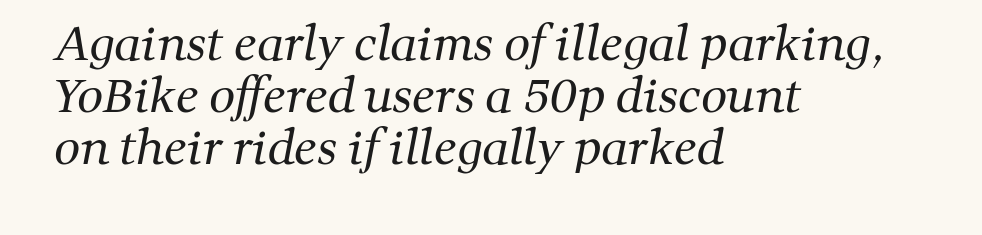
{"serif": "yes", "bold": "no", "weight": "regular", "width": "normal", "stroke_contrast": "medium", "x_height": "medium", "monospaced": "no", "underline": "no", "align": "left", "line_spacing": "tight", "line_spacing_ratio": 1.13, "letter_spacing": "normal", "letter_spacing_em": 0.0, "glyph_px": 46}
